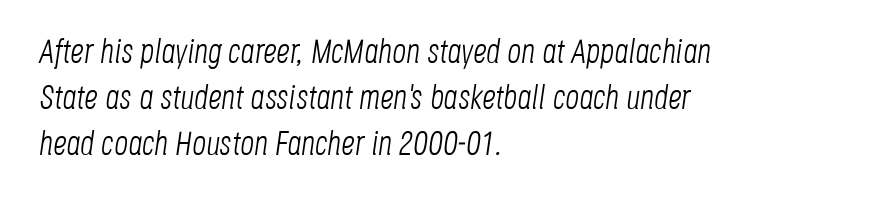
The image shows 34 px light, condensed type, italic (leaning right); set left-aligned, normal line spacing (1.36x), normal letter spacing, not underlined; low stroke contrast and a large x-height.
